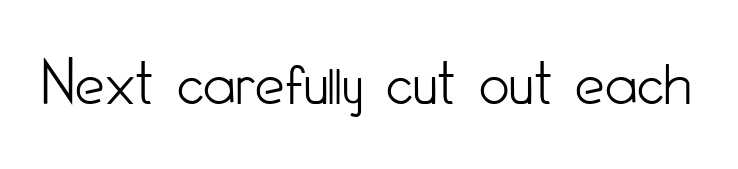
{"serif": "no", "italic": "no", "bold": "no", "weight": "light", "width": "condensed", "stroke_contrast": "low", "x_height": "small", "monospaced": "no", "underline": "no", "letter_spacing": "normal", "letter_spacing_em": 0.0, "glyph_px": 66}
